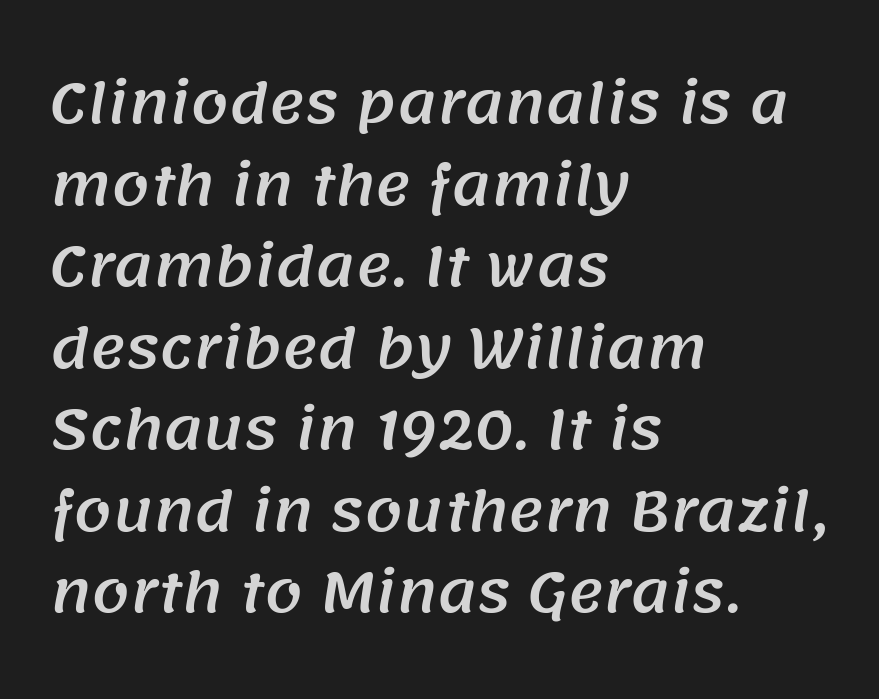
Q: Is the typeface a serif or a sans-serif typeface? A: Sans-serif.
Q: Is the text underlined? A: No.
Q: How is the paragraph aligned? A: Left-aligned.
Q: Is the spacing between letters normal or unusually wide? A: Normal.
Q: Is the spacing between lines tight, normal or loose? A: Normal.
Q: Width (condensed, normal, or wide)? A: Normal.
Q: Stroke contrast? A: Medium.
Q: x-height? A: Large.
Q: Monospaced? A: No.
